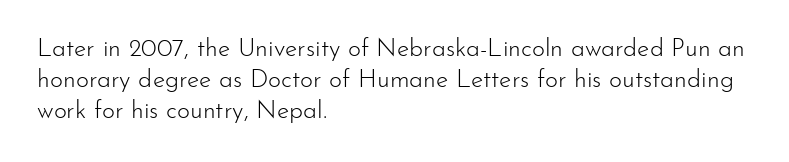
A light-to-regular cut is what we see here. Clear beneath every line of the passage. Vertical strokes here are truly vertical. The passage shown has conventional tracking throughout. Leftover space on each line is placed entirely after the last word.
